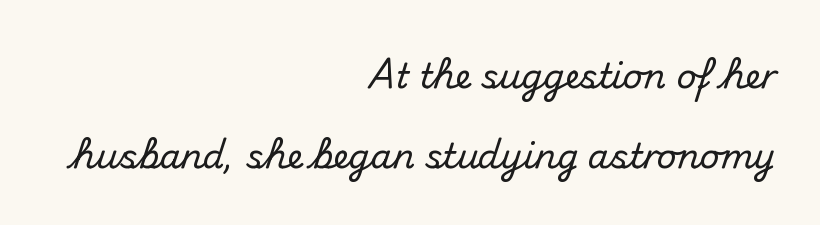
The image shows 34 px sans-serif type; set right-aligned, loose line spacing (2.35x), normal letter spacing, not underlined; medium stroke contrast and a small x-height.
